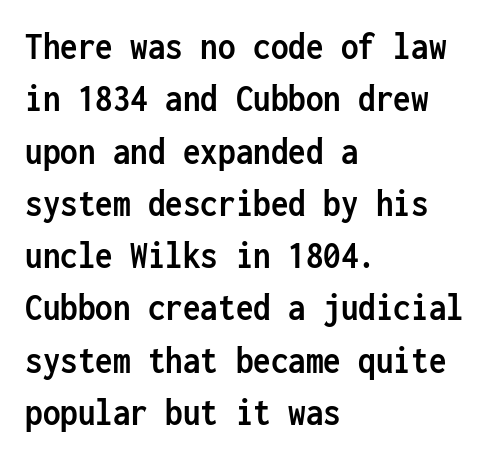
Q: Is the text bold? A: Yes.
Q: Is the text italic (slanted)? A: No, it is upright.
Q: Is the typeface a serif or a sans-serif typeface? A: Sans-serif.
Q: Is the text underlined? A: No.
Q: How is the paragraph aligned? A: Left-aligned.
Q: Is the spacing between letters normal or unusually wide? A: Normal.
Q: Is the spacing between lines tight, normal or loose? A: Normal.
Q: Width (condensed, normal, or wide)? A: Condensed.
Q: Stroke contrast? A: Low.
Q: x-height? A: Medium.
Q: Monospaced? A: Yes.
